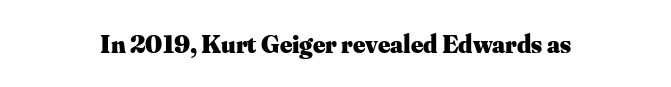
The image shows 26 px bold type, upright; set normal letter spacing, not underlined.
